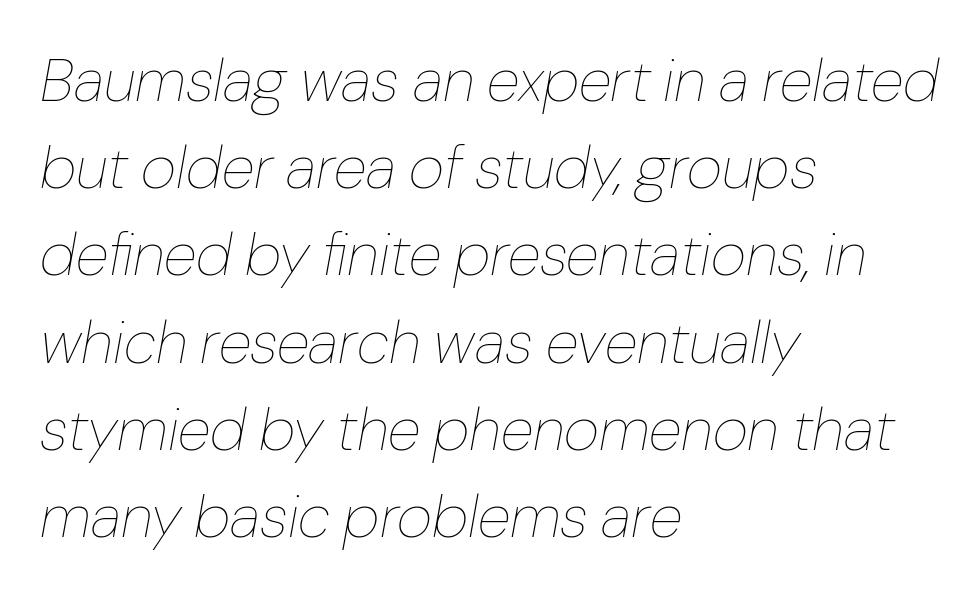
The image shows 61 px thin type, italic (leaning right); set left-aligned, normal line spacing (1.43x), normal letter spacing, not underlined; low stroke contrast and a medium x-height.
